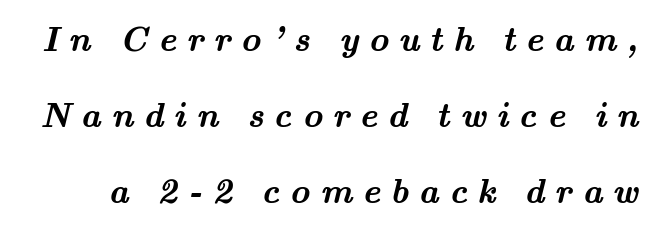
Only glyphs here, with clear space below each row. Whoever set this chose breathing room over compactness in the vertical rhythm. The type family on display is of the serif kind. A typesetter would call this proportional, since set widths differ per character. Typographic density is high because the face is bold.
